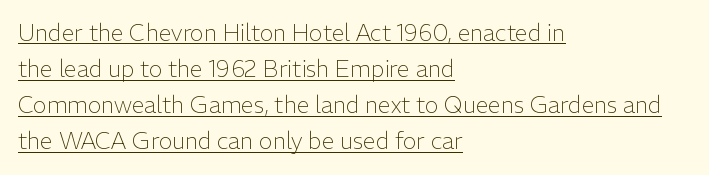
{"italic": "no", "bold": "no", "underline": "yes", "align": "left", "line_spacing": "normal", "line_spacing_ratio": 1.57, "letter_spacing": "normal", "letter_spacing_em": 0.0, "glyph_px": 23}
